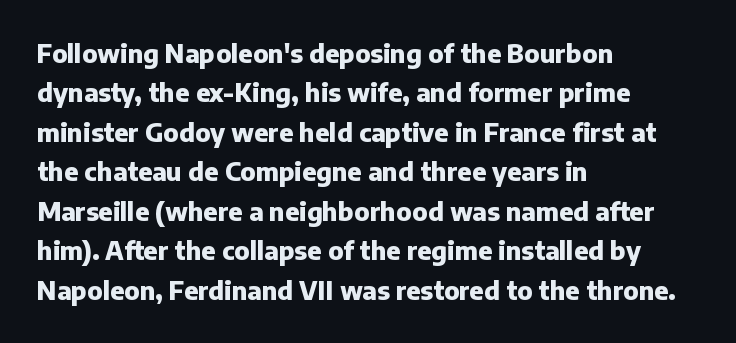
The image shows 25 px bold type, upright; set left-aligned, normal line spacing (1.58x), normal letter spacing, not underlined.
